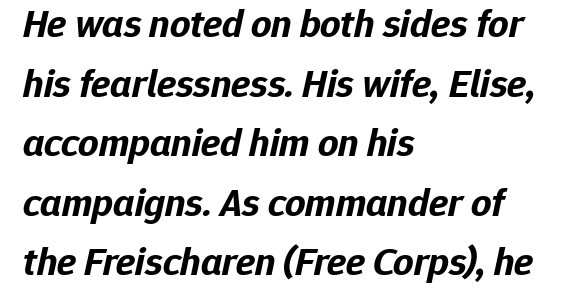
{"italic": "yes", "lean": "right", "slant_degrees": 12, "bold": "yes", "weight": "bold", "width": "normal", "stroke_contrast": "low", "x_height": "medium", "monospaced": "no", "underline": "no", "align": "left", "line_spacing": "normal", "line_spacing_ratio": 1.49, "letter_spacing": "normal", "letter_spacing_em": 0.0, "glyph_px": 40}
